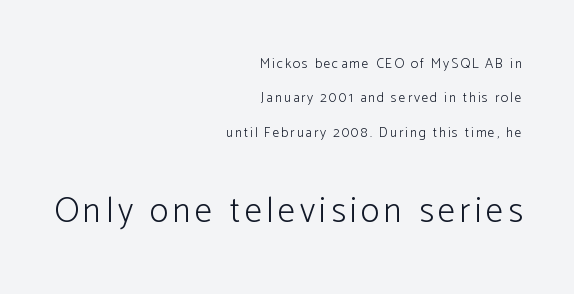
The image shows 35 px light sans-serif type, upright; set right-aligned, loose line spacing (2.46x), not underlined; the second (bottom) block is 2.5x larger; low stroke contrast and a medium x-height.
